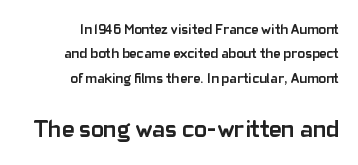
Strong, thick strokes mark this as bold type. In terms of letterspacing, this is plain default setting. A flush-right, rag-left setting is used for this passage. The rendering enlarges the type as you move from the upper chunk to the lower. Check the space under the baseline: it is left empty. Designer's note — italics off, roman on.
